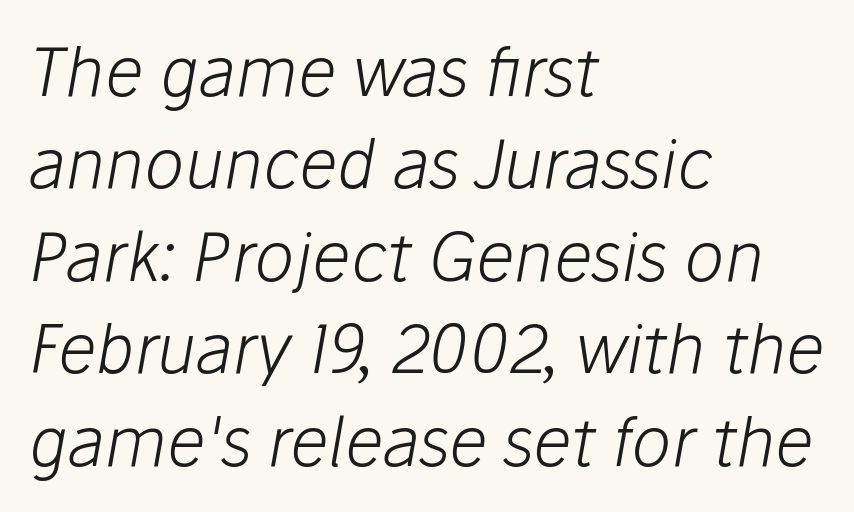
{"italic": "yes", "lean": "right", "slant_degrees": 10, "bold": "no", "weight": "light", "width": "normal", "stroke_contrast": "low", "x_height": "medium", "monospaced": "no", "underline": "no", "align": "left", "line_spacing": "normal", "line_spacing_ratio": 1.38, "letter_spacing": "normal", "letter_spacing_em": 0.0, "glyph_px": 67}
